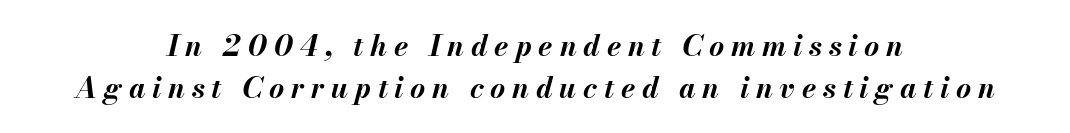
Q: Is the text bold? A: Yes.
Q: Is the text italic (slanted)? A: Yes, it leans right by about 13 degrees.
Q: Is the text underlined? A: No.
Q: How is the paragraph aligned? A: Centered.
Q: Is the spacing between letters normal or unusually wide? A: Unusually wide.
Q: Is the spacing between lines tight, normal or loose? A: Normal.
Q: Width (condensed, normal, or wide)? A: Normal.
Q: Stroke contrast? A: Medium.
Q: x-height? A: Small.
Q: Monospaced? A: No.
